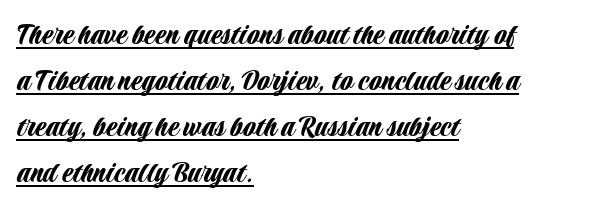
{"serif": "no", "width": "condensed", "stroke_contrast": "low", "x_height": "large", "monospaced": "no", "underline": "yes", "align": "left", "line_spacing": "normal", "line_spacing_ratio": 1.44, "letter_spacing": "normal", "letter_spacing_em": 0.0, "glyph_px": 32}
